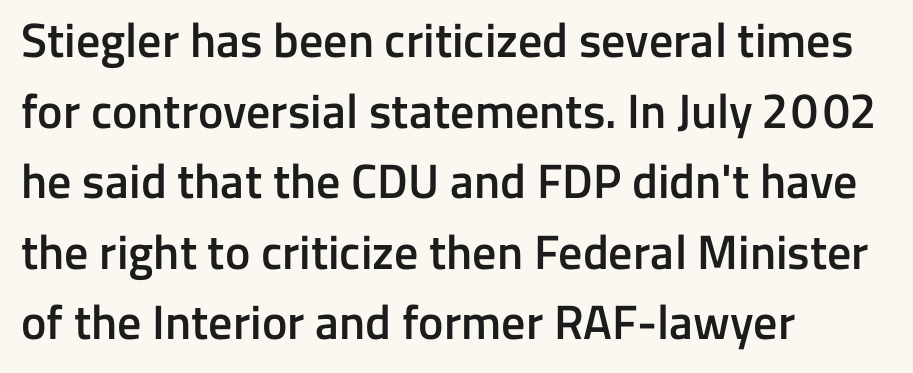
Q: Is the text bold? A: Semi-bold.
Q: Is the text italic (slanted)? A: No, it is upright.
Q: Is the typeface a serif or a sans-serif typeface? A: Sans-serif.
Q: Is the text underlined? A: No.
Q: How is the paragraph aligned? A: Left-aligned.
Q: Is the spacing between letters normal or unusually wide? A: Normal.
Q: Is the spacing between lines tight, normal or loose? A: Normal.
Q: Width (condensed, normal, or wide)? A: Normal.
Q: Stroke contrast? A: Low.
Q: x-height? A: Medium.
Q: Monospaced? A: No.
